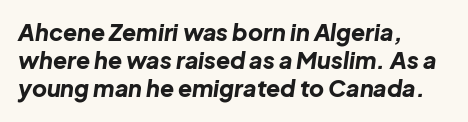
The image shows 23 px bold type, italic (leaning right); set left-aligned, line spacing 1.22x, normal letter spacing, not underlined.
